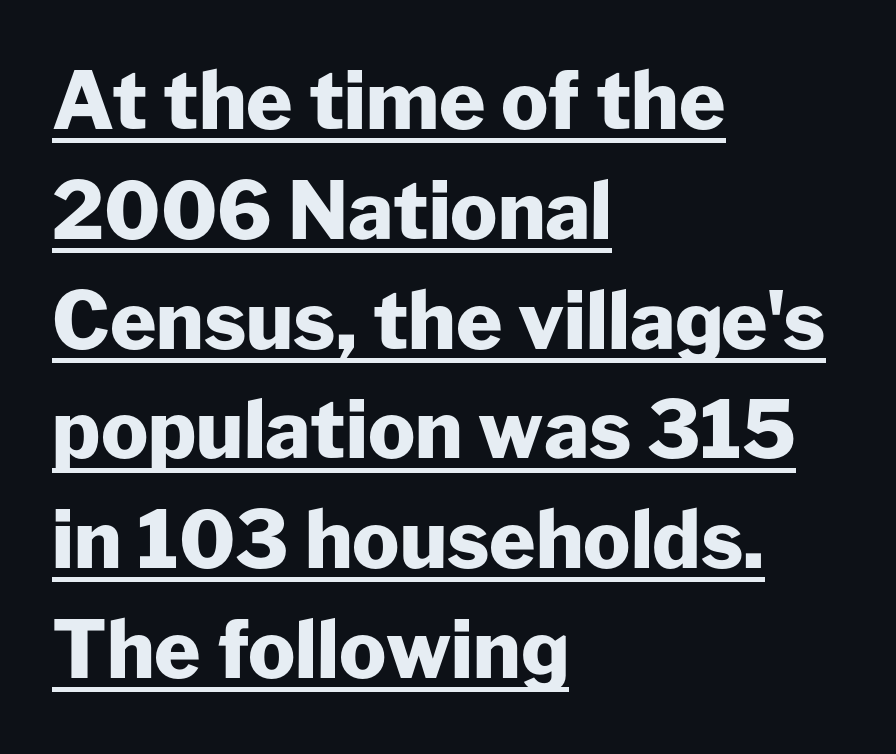
Is there an underline? Yes — a line sits under the letters. Thick stems and heavy bowls — unmistakably bold. The text block is weighted toward the left margin, trailing off unevenly rightward. Standard letterfit; no display-style spreading of the glyphs. The typography opts for an upright posture over an oblique one.
